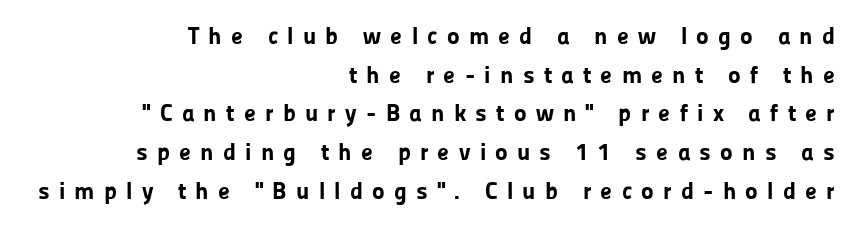
Has an underline been added? It has not. The lines sit at an ordinary, default distance from one another. Spacing between characters has been opened up far beyond the box default. The typesetting leans heavy: a genuine bold. The text block is weighted toward the right margin, trailing off unevenly leftward.
